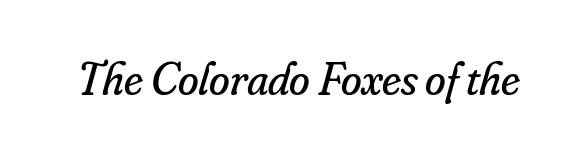
Check the space under the baseline: it is left empty. Note the varied advance widths — an 'i' is clearly narrower than an 'm'. Is the type heavy? It reads as light-to-regular instead. This sample uses plain, unmodified letter spacing.
